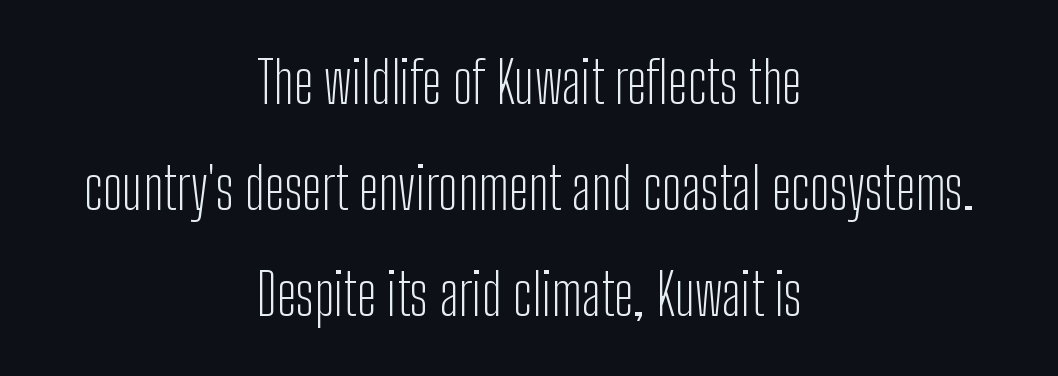
The image shows 58 px light, condensed sans-serif type, upright; set centered, line spacing 1.83x, normal letter spacing, not underlined; low stroke contrast and a medium x-height.
